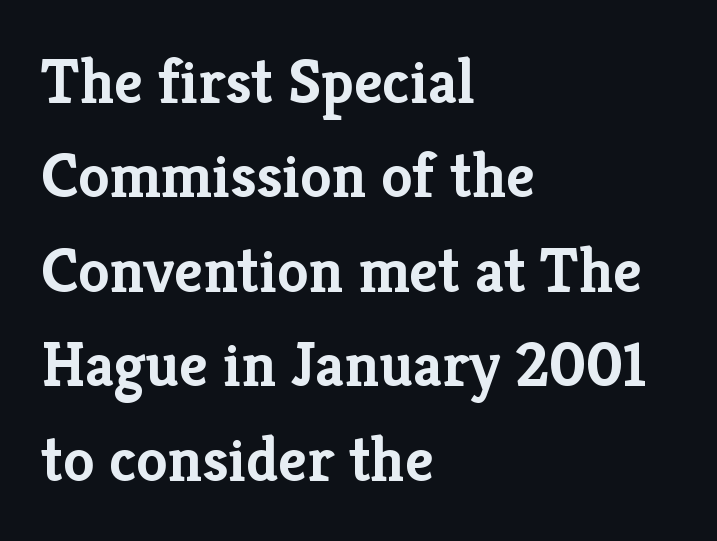
Q: Is the text bold? A: Yes.
Q: Is the text italic (slanted)? A: No, it is upright.
Q: Is the typeface a serif or a sans-serif typeface? A: Serif.
Q: Is the text underlined? A: No.
Q: How is the paragraph aligned? A: Left-aligned.
Q: Is the spacing between letters normal or unusually wide? A: Normal.
Q: Is the spacing between lines tight, normal or loose? A: Normal.
Q: Width (condensed, normal, or wide)? A: Normal.
Q: Stroke contrast? A: Low.
Q: x-height? A: Medium.
Q: Monospaced? A: No.
